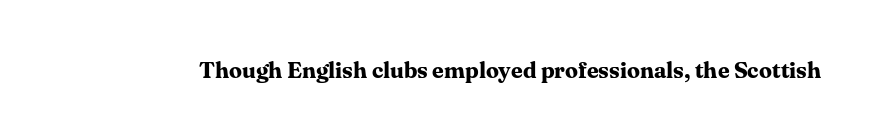
Q: Is the text bold? A: Yes.
Q: Is the text italic (slanted)? A: No, it is upright.
Q: Is the text underlined? A: No.
Q: Is the spacing between letters normal or unusually wide? A: Normal.
